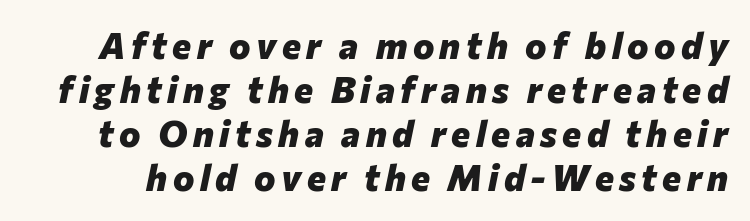
Q: Is the text bold? A: Yes.
Q: Is the text italic (slanted)? A: Yes, it leans right by about 12 degrees.
Q: Is the text underlined? A: No.
Q: Width (condensed, normal, or wide)? A: Normal.
Q: Stroke contrast? A: Low.
Q: x-height? A: Medium.
Q: Monospaced? A: No.
